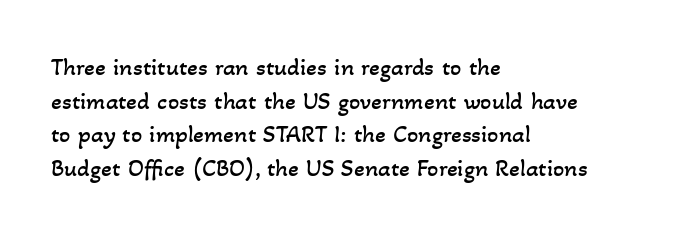
{"bold": "no", "underline": "no", "align": "left", "line_spacing": "normal", "line_spacing_ratio": 1.35, "letter_spacing": "normal", "letter_spacing_em": 0.0, "glyph_px": 25}
